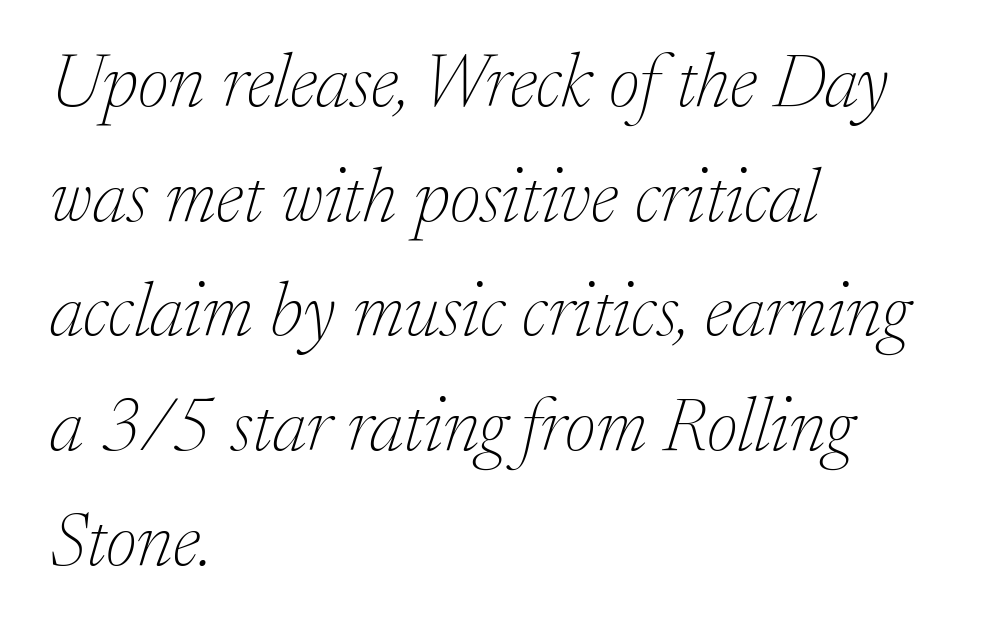
In terms of leading, this rendering sits right in the middle. These glyphs show unthickened strokes, regular width or finer. Teacher's note: observe the even left margin — that is flush-left alignment. Small tapered or slab feet sit at the stroke ends, so this counts as serif. These lines are rendered in a variable-pitch font.
